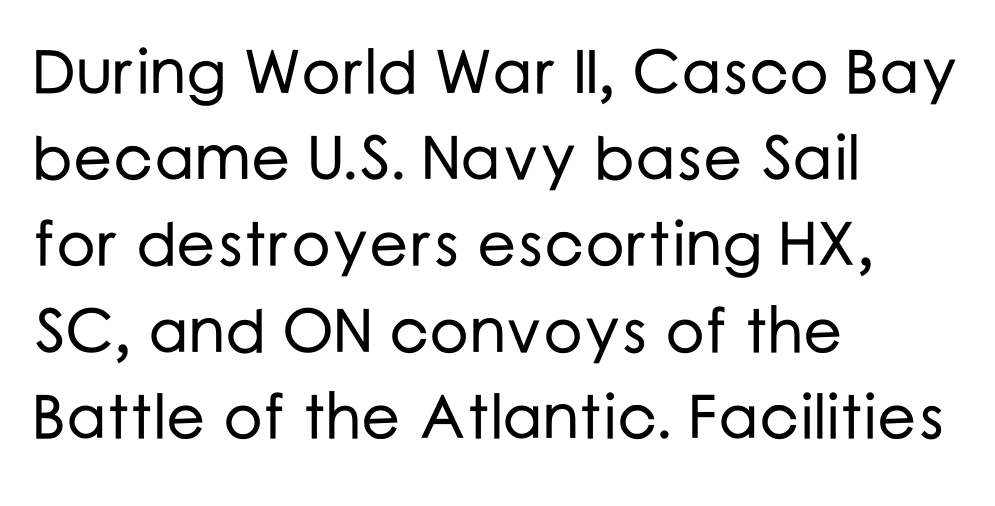
The passage is arranged the way most books set body copy — flush left. Unmarked baselines from the first word to the last. Nobody touched the tracking dial on this one. Vertical spacing — default. You could not count columns in this text — the font is proportionally spaced. Does the lettering tilt? It doesn't — this is upright.
